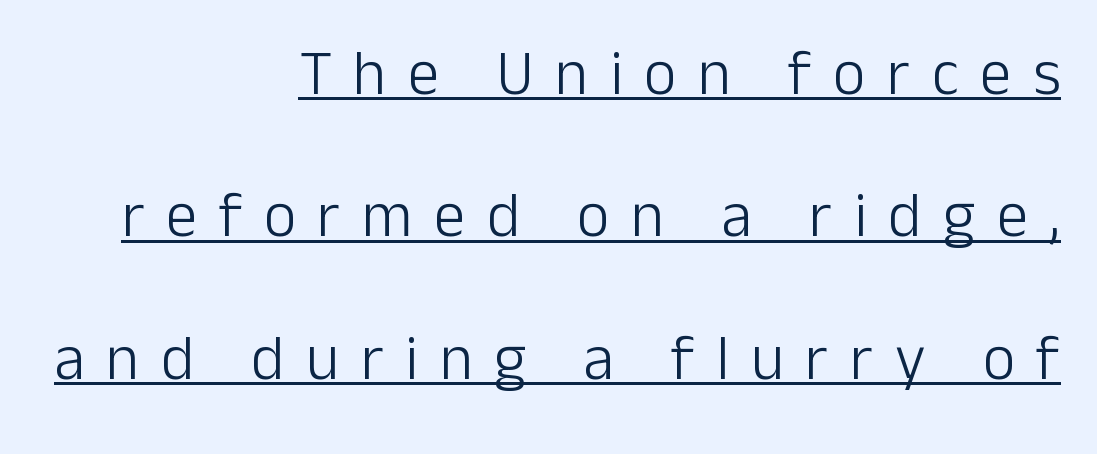
Q: Is the text bold? A: No.
Q: Is the text italic (slanted)? A: No, it is upright.
Q: Is the typeface a serif or a sans-serif typeface? A: Sans-serif.
Q: Is the text underlined? A: Yes.
Q: How is the paragraph aligned? A: Right-aligned.
Q: Is the spacing between letters normal or unusually wide? A: Unusually wide.
Q: Is the spacing between lines tight, normal or loose? A: Loose.
Q: Width (condensed, normal, or wide)? A: Normal.
Q: Stroke contrast? A: Low.
Q: x-height? A: Medium.
Q: Monospaced? A: No.
